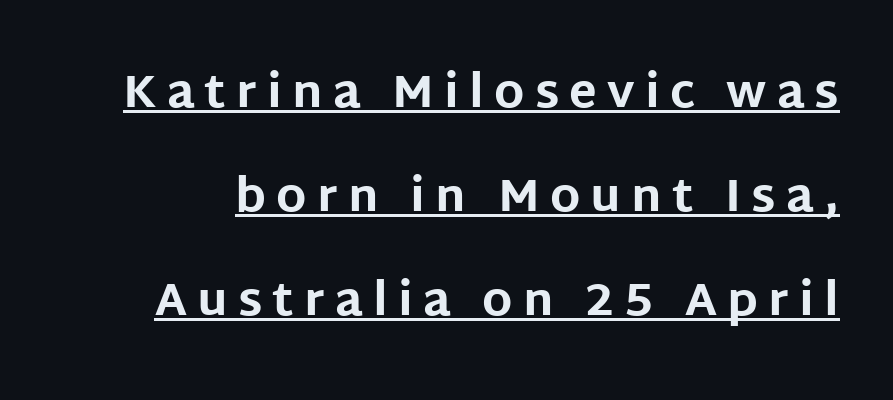
Q: Is the text bold? A: Yes.
Q: Is the text italic (slanted)? A: No, it is upright.
Q: Is the typeface a serif or a sans-serif typeface? A: Sans-serif.
Q: Is the text underlined? A: Yes.
Q: Is the spacing between letters normal or unusually wide? A: Unusually wide.
Q: Is the spacing between lines tight, normal or loose? A: Loose.
Q: Width (condensed, normal, or wide)? A: Normal.
Q: Stroke contrast? A: Low.
Q: x-height? A: Large.
Q: Monospaced? A: No.
